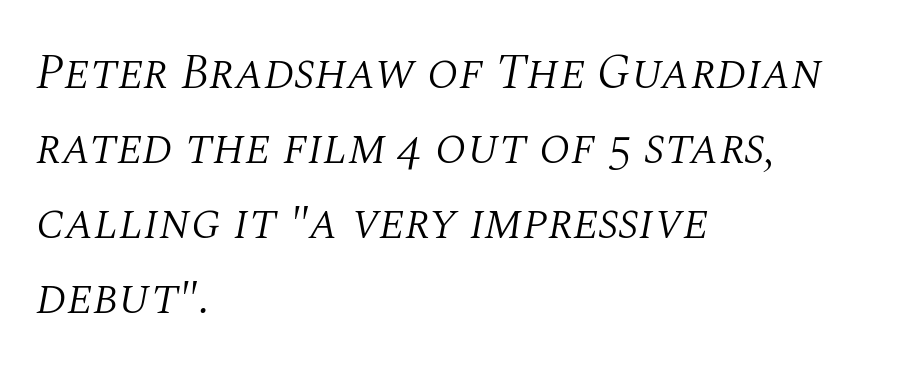
The image shows 49 px light serif type, italic (leaning right); set left-aligned, normal line spacing (1.53x), normal letter spacing, not underlined; medium stroke contrast and a large x-height.
